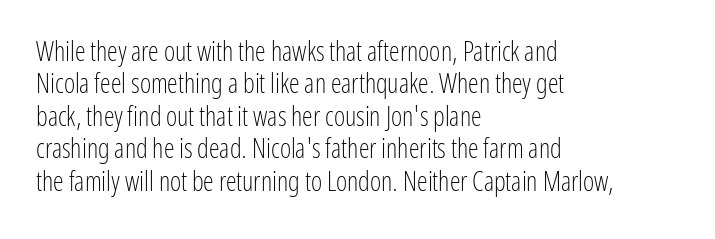
{"italic": "no", "bold": "no", "underline": "no", "align": "left", "line_spacing_ratio": 1.2, "letter_spacing": "normal", "letter_spacing_em": 0.0, "glyph_px": 27}
